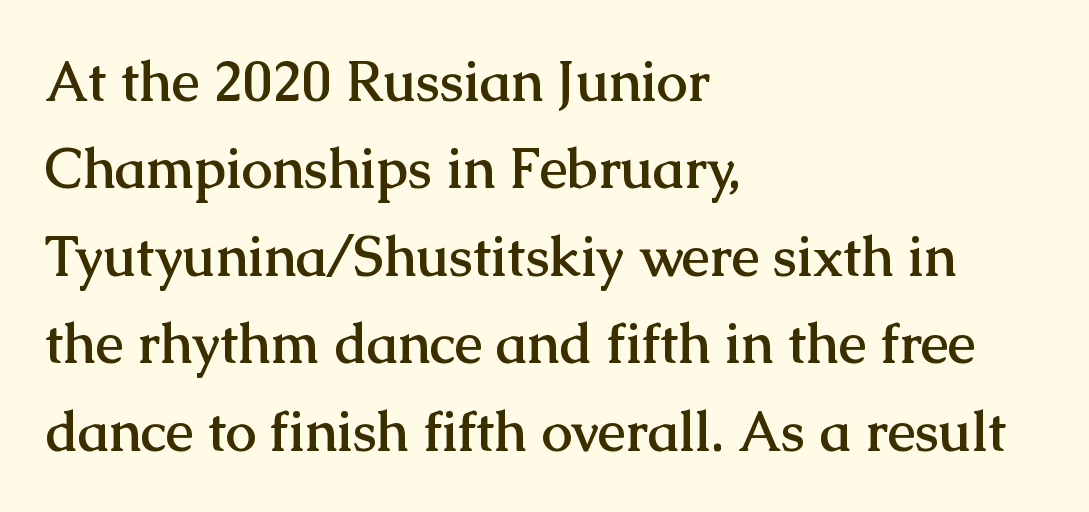
{"serif": "yes", "italic": "no", "bold": "yes", "weight": "semibold", "width": "normal", "stroke_contrast": "medium", "x_height": "medium", "monospaced": "no", "underline": "no", "align": "left", "line_spacing": "normal", "line_spacing_ratio": 1.59, "letter_spacing": "normal", "letter_spacing_em": 0.0, "glyph_px": 55}
